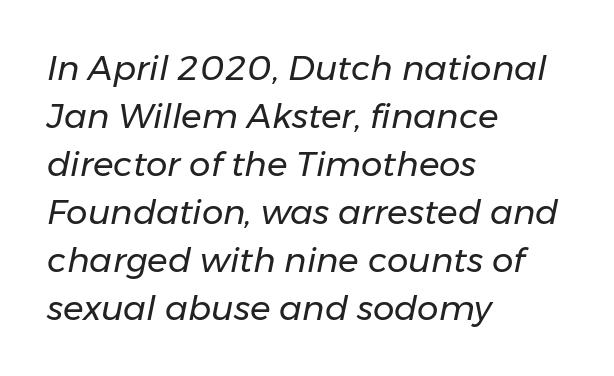
{"italic": "yes", "lean": "right", "slant_degrees": 11, "bold": "no", "weight": "regular", "width": "normal", "stroke_contrast": "low", "x_height": "medium", "monospaced": "no", "underline": "no", "align": "left", "line_spacing": "normal", "line_spacing_ratio": 1.41, "letter_spacing": "normal", "letter_spacing_em": 0.0, "glyph_px": 34}
